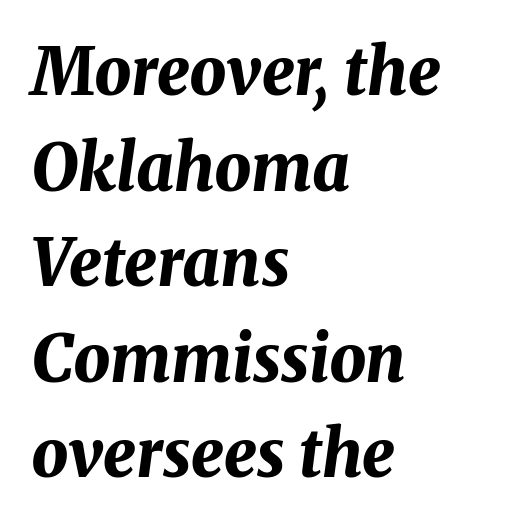
{"italic": "yes", "lean": "right", "slant_degrees": 8, "bold": "yes", "weight": "bold", "width": "normal", "stroke_contrast": "medium", "x_height": "medium", "monospaced": "no", "underline": "no", "align": "left", "line_spacing": "normal", "line_spacing_ratio": 1.47, "letter_spacing": "normal", "letter_spacing_em": 0.0, "glyph_px": 65}
